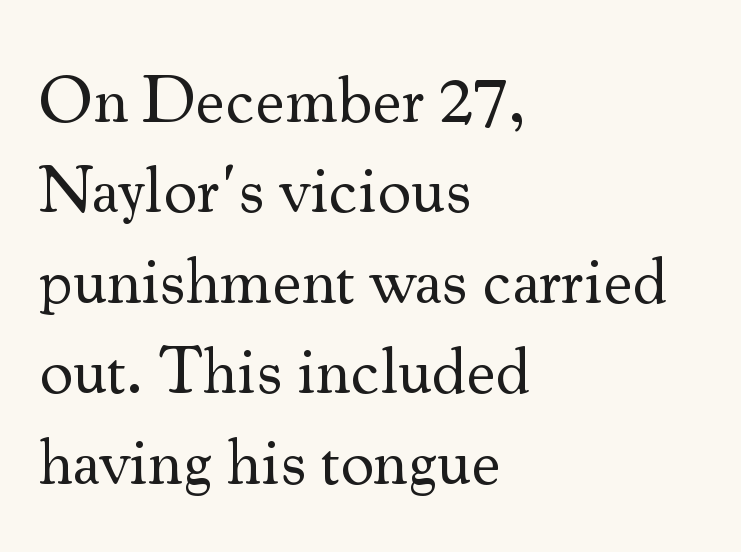
The image shows 66 px regular-weight serif type, upright; set left-aligned, normal line spacing (1.37x), normal letter spacing, not underlined; medium stroke contrast and a small x-height.
